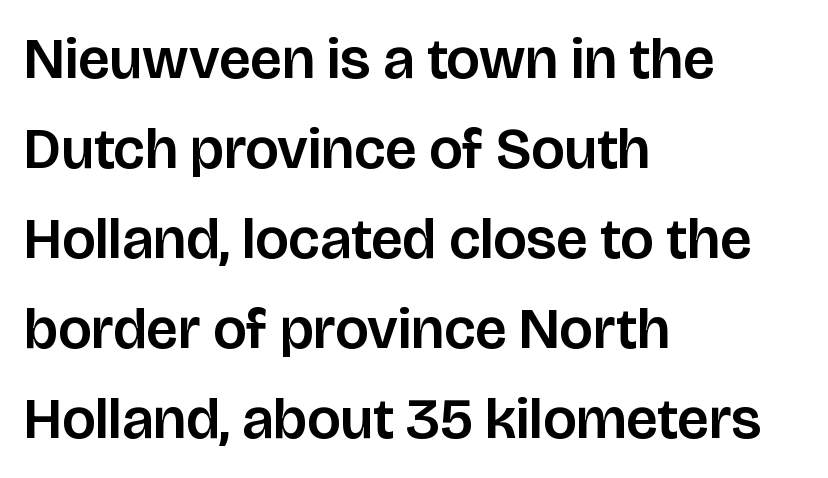
Q: Is the text italic (slanted)? A: No, it is upright.
Q: Is the typeface a serif or a sans-serif typeface? A: Sans-serif.
Q: Is the text underlined? A: No.
Q: How is the paragraph aligned? A: Left-aligned.
Q: Is the spacing between letters normal or unusually wide? A: Normal.
Q: Is the spacing between lines tight, normal or loose? A: Normal.
Q: Width (condensed, normal, or wide)? A: Normal.
Q: Stroke contrast? A: Low.
Q: x-height? A: Large.
Q: Monospaced? A: No.
